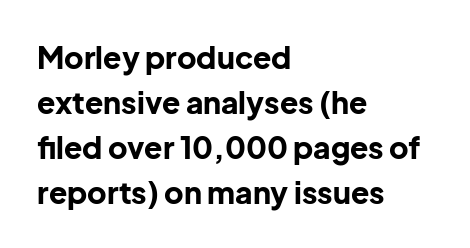
{"serif": "no", "italic": "no", "bold": "yes", "weight": "bold", "width": "normal", "stroke_contrast": "low", "x_height": "medium", "monospaced": "no", "underline": "no", "align": "left", "line_spacing": "normal", "line_spacing_ratio": 1.5, "letter_spacing": "normal", "letter_spacing_em": 0.0, "glyph_px": 30}
